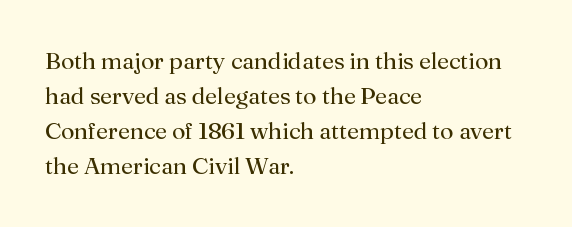
No word sits above an underline. This is the regular roman posture of the typeface. The lines in this sample share a left origin and differ only in where they stop. Successive baselines arrive at the customary interval.
